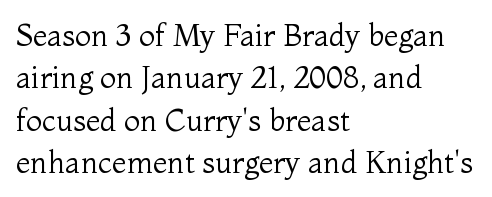
The image shows 30 px regular-weight serif type, upright; set left-aligned, normal line spacing (1.41x), normal letter spacing, not underlined; medium stroke contrast and a medium x-height.
